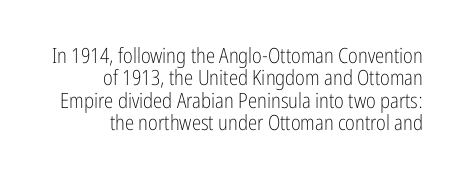
{"italic": "no", "bold": "no", "underline": "no", "align": "right", "line_spacing": "tight", "line_spacing_ratio": 1.06, "letter_spacing": "normal", "letter_spacing_em": 0.0, "glyph_px": 21}
